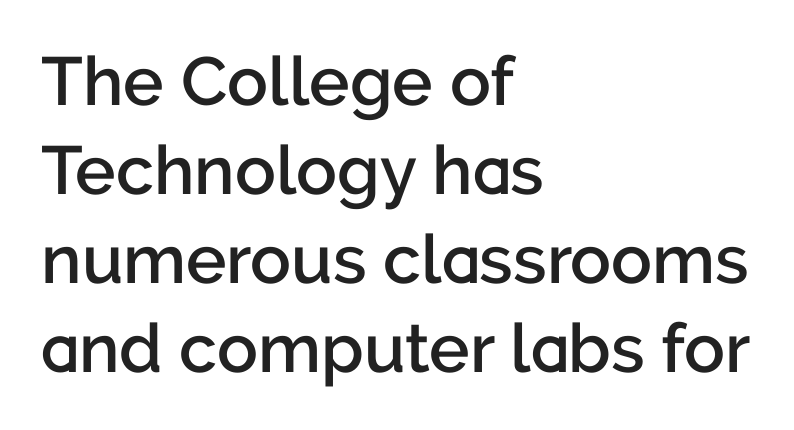
The image shows 68 px semibold sans-serif type, upright; set left-aligned, normal line spacing (1.31x), normal letter spacing, not underlined; low stroke contrast and a medium x-height.
